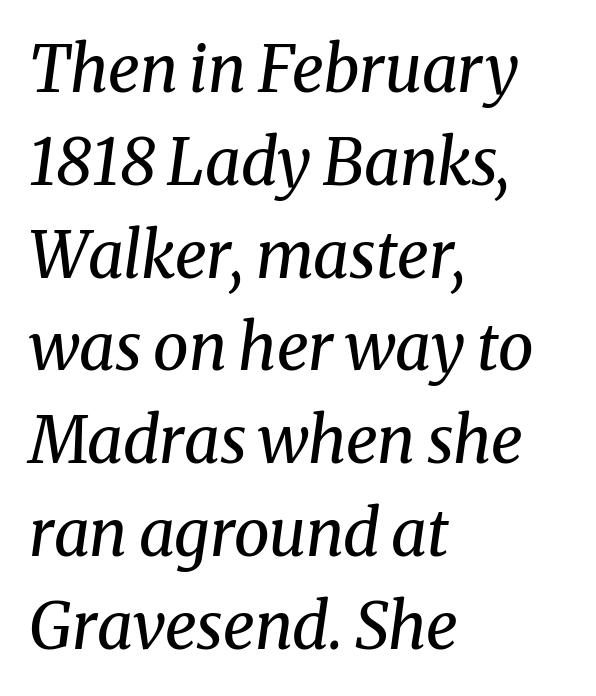
The image shows 64 px regular-weight serif type, italic (leaning right); set left-aligned, normal line spacing (1.45x), normal letter spacing, not underlined; medium stroke contrast and a medium x-height.
